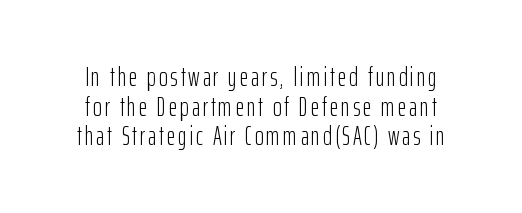
If you measured baseline to baseline, you'd find a short distance. These lines were composed using upright roman letters. Stroke thickness stays within the range of a standard reading face or lighter. Descenders hang freely into open space.
